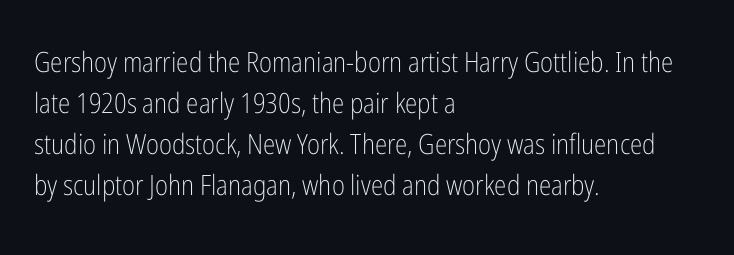
Q: Is the text bold? A: No.
Q: Is the text italic (slanted)? A: No, it is upright.
Q: Is the typeface a serif or a sans-serif typeface? A: Sans-serif.
Q: Is the text underlined? A: No.
Q: How is the paragraph aligned? A: Left-aligned.
Q: Is the spacing between letters normal or unusually wide? A: Normal.
Q: Is the spacing between lines tight, normal or loose? A: Normal.
Q: Width (condensed, normal, or wide)? A: Condensed.
Q: Stroke contrast? A: Low.
Q: x-height? A: Medium.
Q: Monospaced? A: No.
